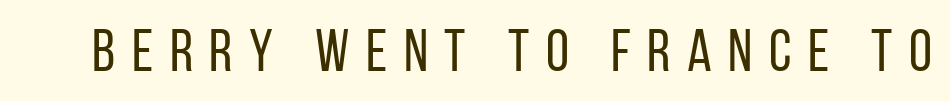
{"serif": "no", "italic": "no", "bold": "no", "weight": "regular", "width": "condensed", "stroke_contrast": "low", "x_height": "large", "monospaced": "no", "underline": "no", "letter_spacing": "wide", "letter_spacing_em": 0.28, "glyph_px": 59}
